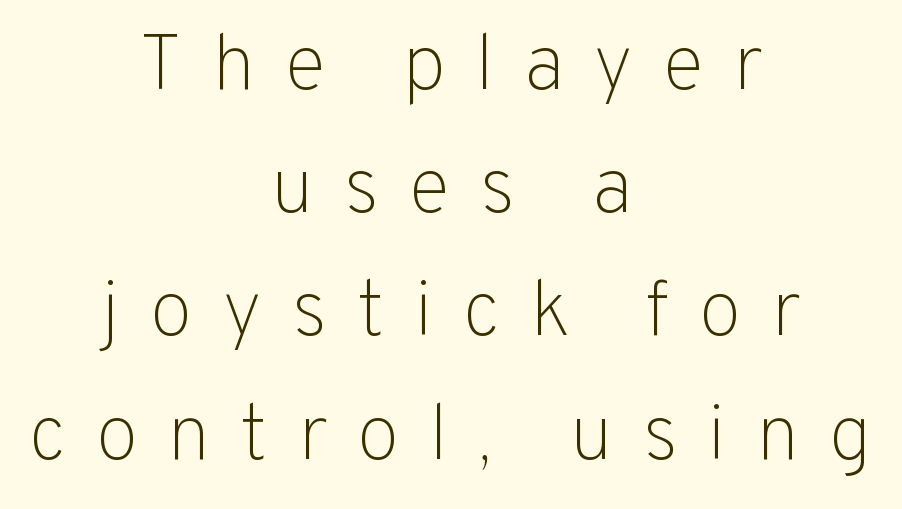
Stem width sits at or under what a default text font uses. Every row of glyphs is offset so its center matches the block's center. The area under the type is left untouched. The designer left line spacing at the default. This sample uses expanded letter spacing, leaving extra air between glyphs. Is this a fixed-width face? No — the glyphs have proportional, varying widths.
